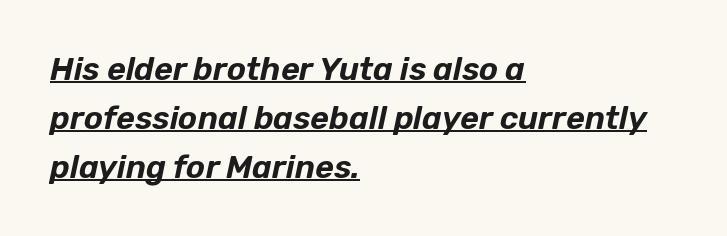
Q: Is the text italic (slanted)? A: Yes, it leans right by about 12 degrees.
Q: Is the text underlined? A: Yes.
Q: How is the paragraph aligned? A: Left-aligned.
Q: Is the spacing between letters normal or unusually wide? A: Normal.
Q: Is the spacing between lines tight, normal or loose? A: Normal.
Q: Width (condensed, normal, or wide)? A: Normal.
Q: Stroke contrast? A: Low.
Q: x-height? A: Medium.
Q: Monospaced? A: No.
